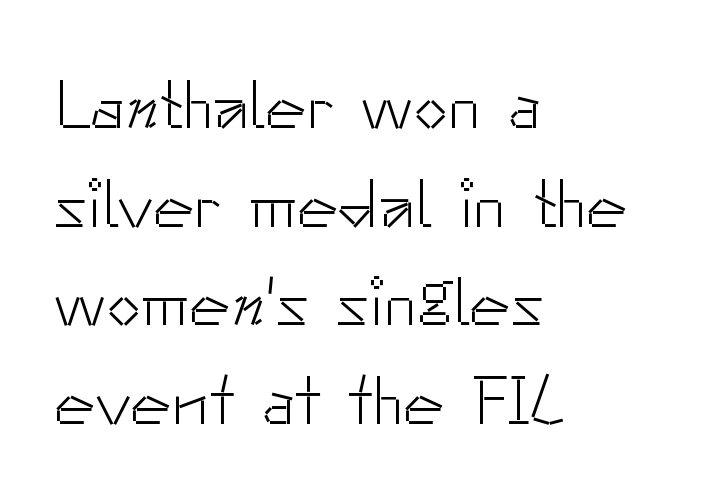
Q: Is the text bold? A: No.
Q: Is the text italic (slanted)? A: No, it is upright.
Q: Is the typeface a serif or a sans-serif typeface? A: Sans-serif.
Q: Is the text underlined? A: No.
Q: How is the paragraph aligned? A: Left-aligned.
Q: Is the spacing between letters normal or unusually wide? A: Normal.
Q: Is the spacing between lines tight, normal or loose? A: Normal.
Q: Width (condensed, normal, or wide)? A: Normal.
Q: Stroke contrast? A: Low.
Q: x-height? A: Small.
Q: Monospaced? A: No.
